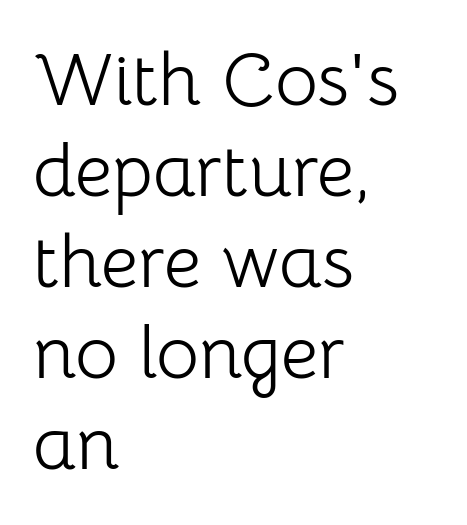
Q: Is the text bold? A: No.
Q: Is the text italic (slanted)? A: No, it is upright.
Q: Is the typeface a serif or a sans-serif typeface? A: Sans-serif.
Q: Is the text underlined? A: No.
Q: How is the paragraph aligned? A: Left-aligned.
Q: Is the spacing between letters normal or unusually wide? A: Normal.
Q: Width (condensed, normal, or wide)? A: Normal.
Q: Stroke contrast? A: Low.
Q: x-height? A: Medium.
Q: Monospaced? A: No.
